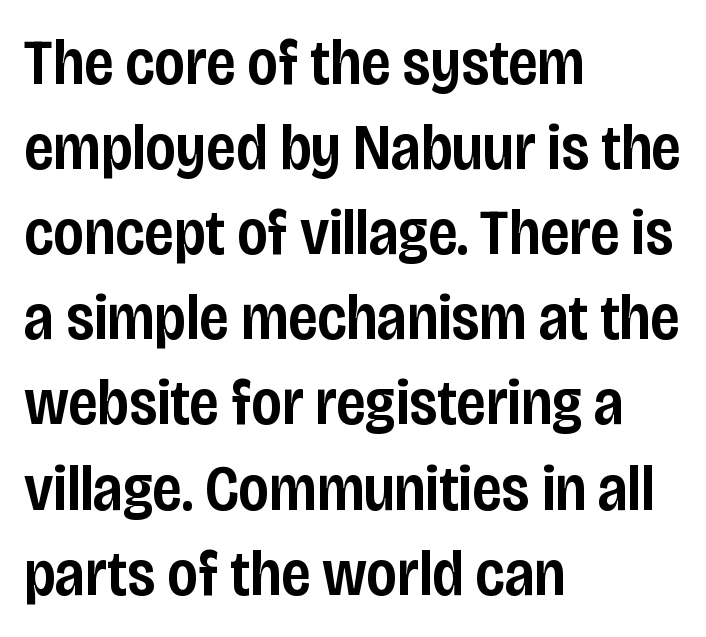
Q: Is the text bold? A: Semi-bold.
Q: Is the text italic (slanted)? A: No, it is upright.
Q: Is the typeface a serif or a sans-serif typeface? A: Sans-serif.
Q: Is the text underlined? A: No.
Q: How is the paragraph aligned? A: Left-aligned.
Q: Is the spacing between letters normal or unusually wide? A: Normal.
Q: Is the spacing between lines tight, normal or loose? A: Normal.
Q: Width (condensed, normal, or wide)? A: Condensed.
Q: Stroke contrast? A: Low.
Q: x-height? A: Large.
Q: Monospaced? A: No.
